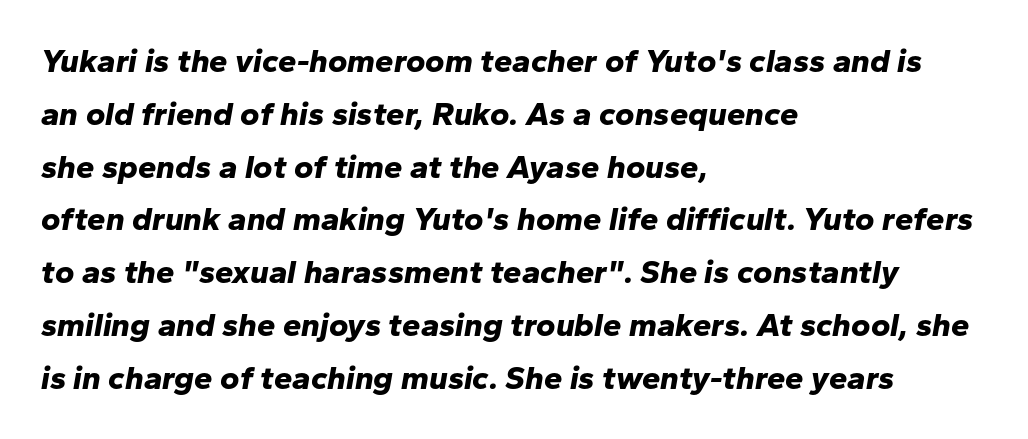
Heft: maximum for text — a bold. The block of text has a typical density, with ordinary space between rows. Only glyphs here, with clear space below each row. Notice how the stems are inclined rather than vertical — that's the hallmark of italics. Typeset ragged right — the left edge is the straight one. Here the designer chose a conventional face with non-uniform glyph widths.
